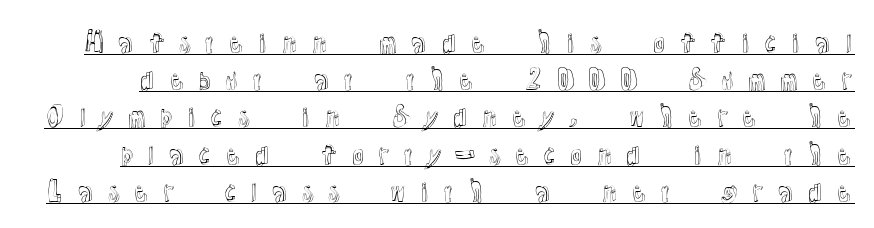
Q: Is the text italic (slanted)? A: No, it is upright.
Q: Is the text underlined? A: Yes.
Q: Is the spacing between letters normal or unusually wide? A: Unusually wide.
Q: Is the spacing between lines tight, normal or loose? A: Normal.
